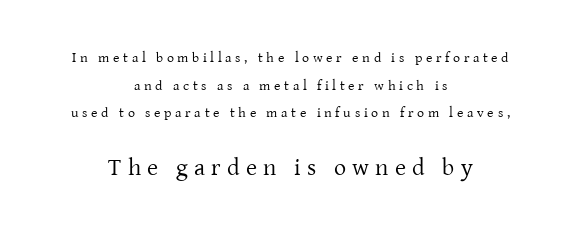
Q: Is the text bold? A: No.
Q: Is the text italic (slanted)? A: No, it is upright.
Q: Is the text underlined? A: No.
Q: How is the paragraph aligned? A: Centered.
Q: Is the spacing between letters normal or unusually wide? A: Unusually wide.
Q: Is the spacing between lines tight, normal or loose? A: Loose.
Q: Which block of text is set in a larger size, the first (top) or the second (bottom)? A: The second (bottom) one.
